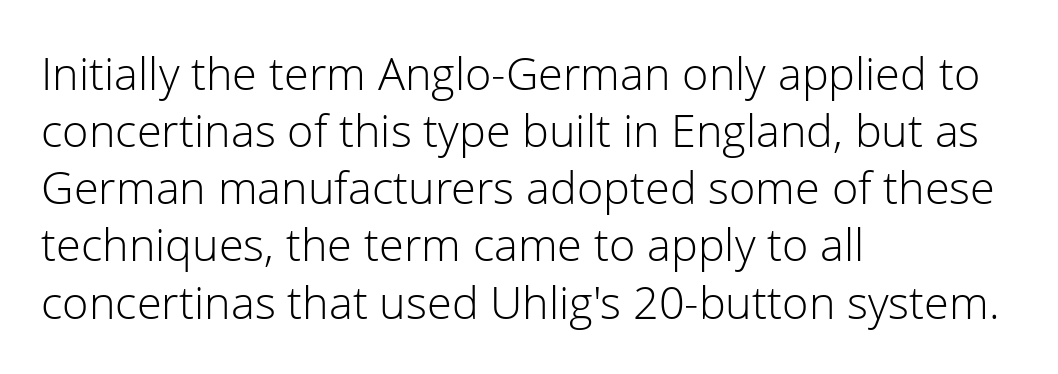
The image shows 45 px light sans-serif type, upright; set left-aligned, normal line spacing (1.27x), normal letter spacing, not underlined; low stroke contrast and a medium x-height.
